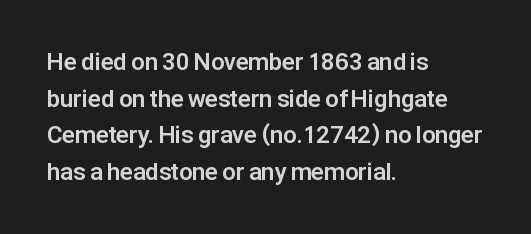
The image shows 24 px bold type, upright; set left-aligned, normal line spacing (1.53x), normal letter spacing, not underlined.
